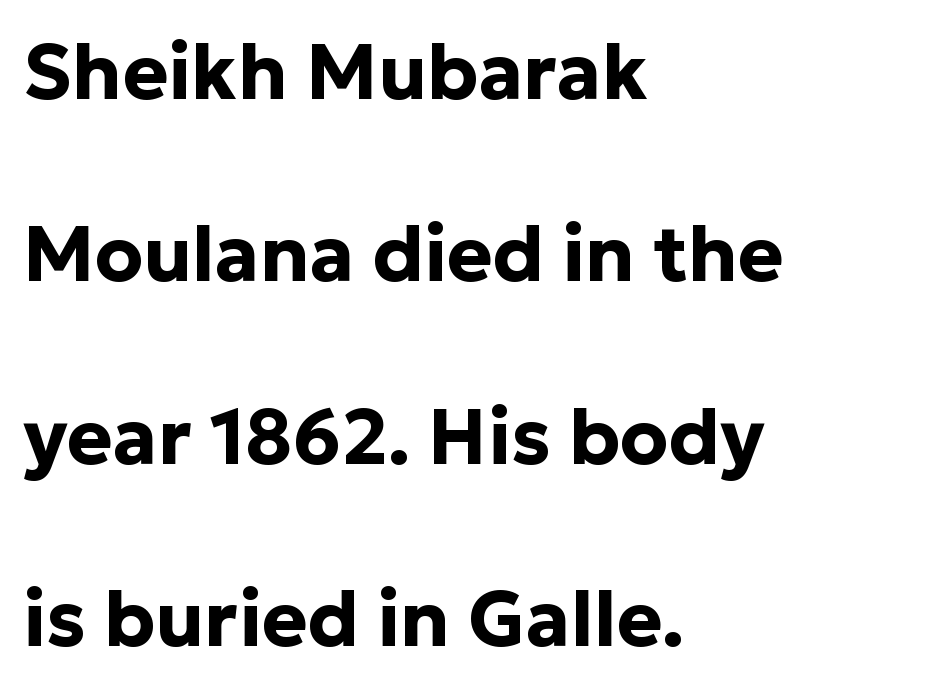
Q: Is the text bold? A: Yes.
Q: Is the text italic (slanted)? A: No, it is upright.
Q: Is the typeface a serif or a sans-serif typeface? A: Sans-serif.
Q: Is the text underlined? A: No.
Q: How is the paragraph aligned? A: Left-aligned.
Q: Is the spacing between letters normal or unusually wide? A: Normal.
Q: Is the spacing between lines tight, normal or loose? A: Loose.
Q: Width (condensed, normal, or wide)? A: Normal.
Q: Stroke contrast? A: Low.
Q: x-height? A: Medium.
Q: Monospaced? A: No.
